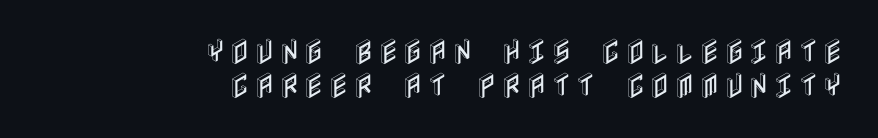
{"italic": "no", "width": "condensed", "x_height": "large", "underline": "no", "align": "right", "line_spacing_ratio": 1.22, "glyph_px": 28}
